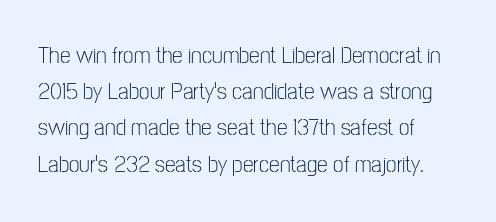
Q: Is the text bold? A: No.
Q: Is the text italic (slanted)? A: No, it is upright.
Q: Is the text underlined? A: No.
Q: How is the paragraph aligned? A: Left-aligned.
Q: Is the spacing between letters normal or unusually wide? A: Normal.
Q: Is the spacing between lines tight, normal or loose? A: Normal.
